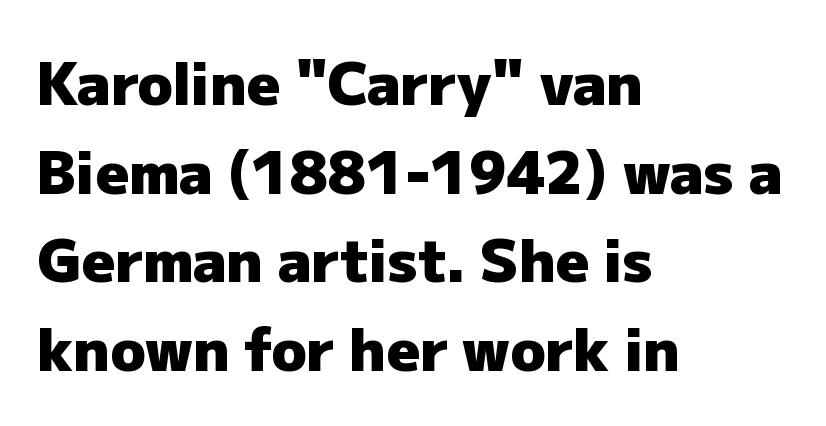
The passage shown is not underscored anywhere. Typeset ragged right — the left edge is the straight one. This sample has the flowing, uneven cadence of proportional lettering. Glyph-to-glyph distance matches everyday printed text.
